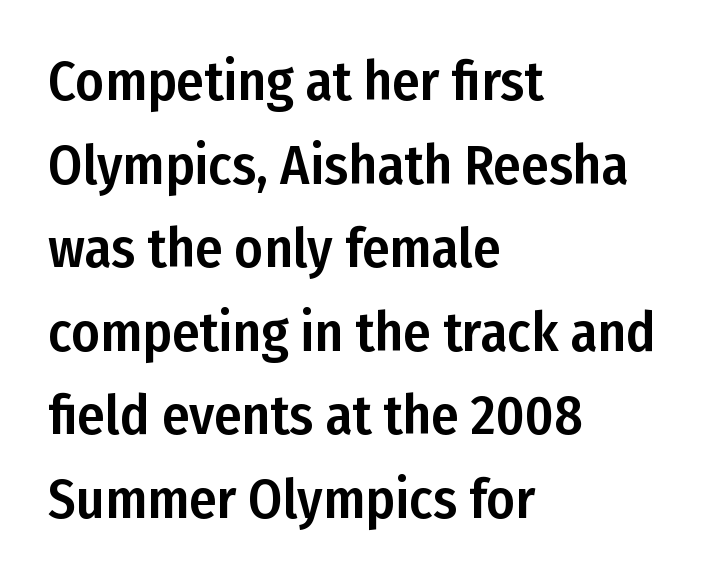
The paragraph has a hard left edge and a soft right edge. A typesetter would label this face a sans. Honestly, the letter spacing is just normal — you wouldn't notice it. The face used here is proportionally spaced, like ordinary book or web type. Quick note: underline off. It's the straight-up-and-down kind of type.
